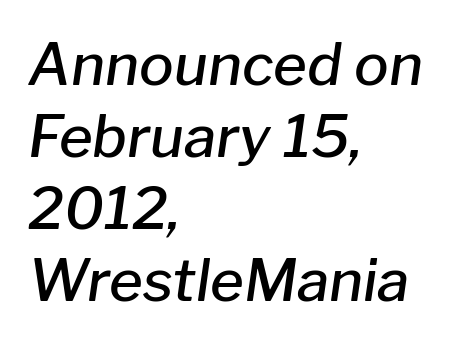
The image shows 58 px semibold type, italic (leaning right); set left-aligned, line spacing 1.24x, normal letter spacing, not underlined; low stroke contrast and a medium x-height.
